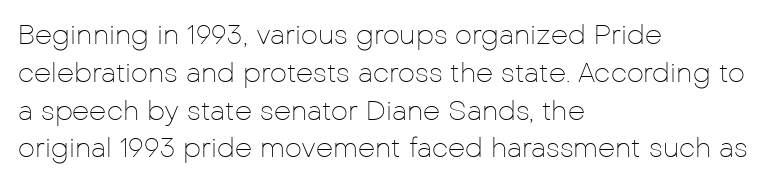
{"italic": "no", "bold": "no", "underline": "no", "align": "left", "line_spacing": "normal", "line_spacing_ratio": 1.4, "letter_spacing": "normal", "letter_spacing_em": 0.0, "glyph_px": 27}
